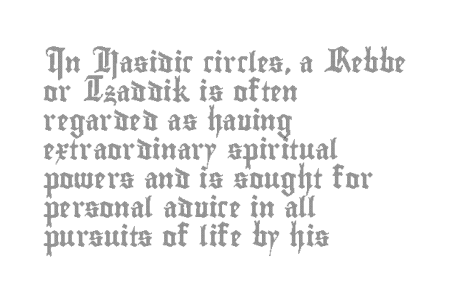
Rows of type keep a routine distance in the vertical direction. Is the block centered? No — it sits flush against the left margin. No italicization has been applied; the sample stays upright. Letters rest on an invisible, unmarked baseline.
